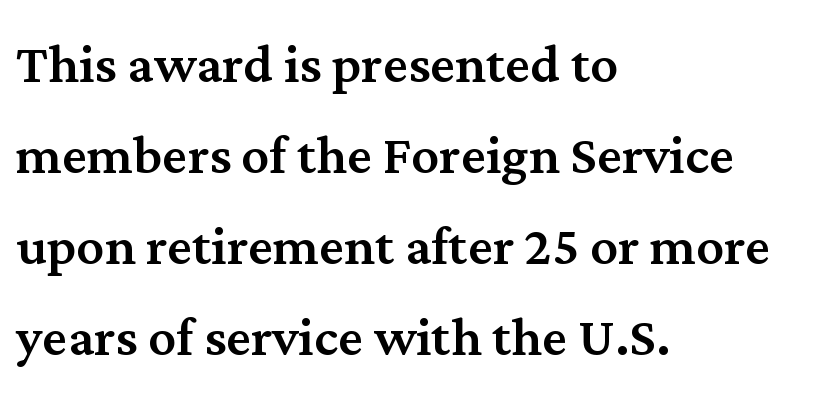
{"serif": "yes", "italic": "no", "width": "normal", "stroke_contrast": "medium", "x_height": "medium", "monospaced": "no", "underline": "no", "align": "left", "line_spacing": "normal", "line_spacing_ratio": 1.32, "letter_spacing": "normal", "letter_spacing_em": 0.0, "glyph_px": 69}
